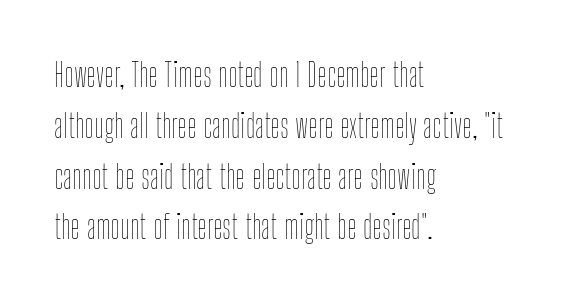
The letters advance in unequal steps, a hallmark of proportional type. Every stem runs plumb, perpendicular to the baseline. Any mark beneath the type? The region is blank. What stands out about the letter spacing? Nothing — it is the standard amount.
